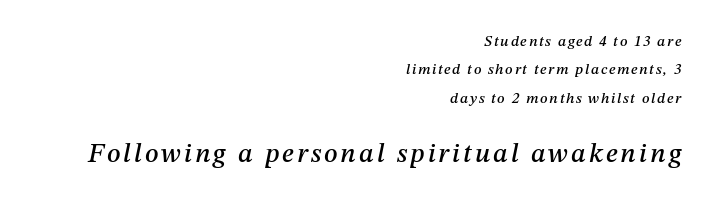
{"italic": "yes", "lean": "right", "slant_degrees": 12, "underline": "no", "align": "right", "line_spacing": "loose", "line_spacing_ratio": 1.9, "larger_block": "second", "size_ratio": 1.8, "glyph_px": 27}
